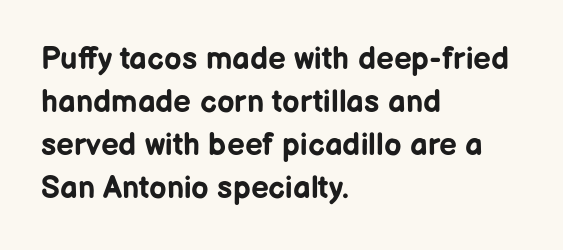
The image shows 31 px bold sans-serif type, upright; set left-aligned, normal line spacing (1.39x), normal letter spacing, not underlined; low stroke contrast and a medium x-height.
